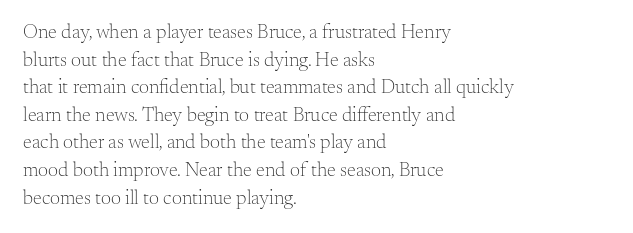
Q: Is the text bold? A: No.
Q: Is the text italic (slanted)? A: No, it is upright.
Q: Is the text underlined? A: No.
Q: How is the paragraph aligned? A: Left-aligned.
Q: Is the spacing between letters normal or unusually wide? A: Normal.
Q: Is the spacing between lines tight, normal or loose? A: Normal.
